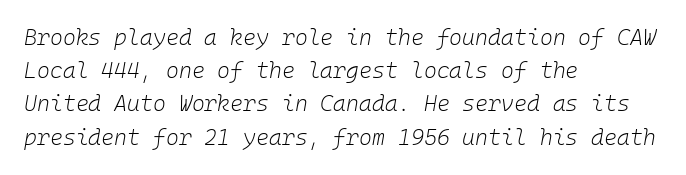
{"italic": "yes", "lean": "right", "slant_degrees": 10, "bold": "no", "underline": "no", "align": "left", "line_spacing": "normal", "line_spacing_ratio": 1.51, "letter_spacing": "normal", "letter_spacing_em": 0.0, "glyph_px": 22}
